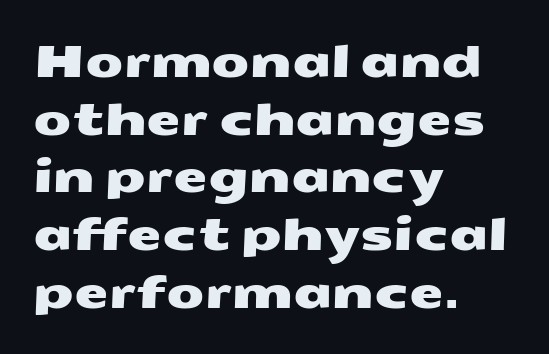
{"serif": "no", "width": "wide", "stroke_contrast": "medium", "x_height": "medium", "monospaced": "no", "underline": "no", "align": "left", "line_spacing": "normal", "line_spacing_ratio": 1.31, "letter_spacing": "normal", "letter_spacing_em": 0.0, "glyph_px": 44}
